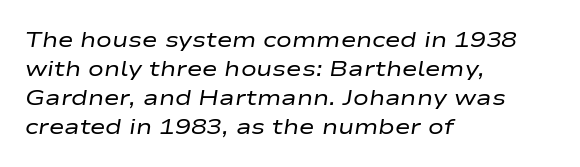
Compared with a typical body face, this is equally light or lighter still. Underline: absent. An italicized treatment has been applied to the whole sample. Tracking here is standard; glyphs follow each other at the usual distance.
